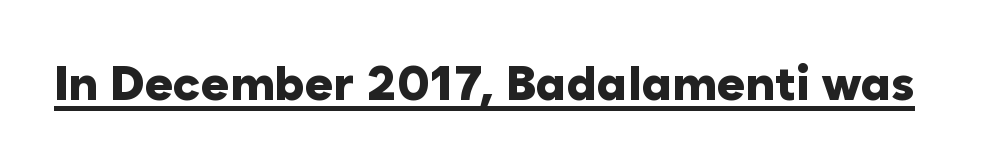
Glance below the letters and you will spot a drawn line. Observe the absence of serifs on each vertical stroke in this sample. A full-strength bold gives these letters their thick strokes. The passage shown is typed in a proportional face where columns would drift. The letters stand straight up with perfectly vertical stems.
